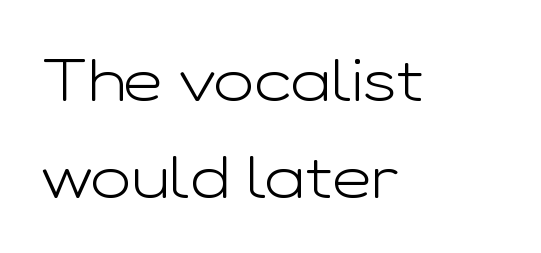
Q: Is the text bold? A: No.
Q: Is the text italic (slanted)? A: No, it is upright.
Q: Is the typeface a serif or a sans-serif typeface? A: Sans-serif.
Q: Is the text underlined? A: No.
Q: How is the paragraph aligned? A: Left-aligned.
Q: Is the spacing between letters normal or unusually wide? A: Normal.
Q: Is the spacing between lines tight, normal or loose? A: Normal.
Q: Width (condensed, normal, or wide)? A: Wide.
Q: Stroke contrast? A: Low.
Q: x-height? A: Medium.
Q: Monospaced? A: No.
